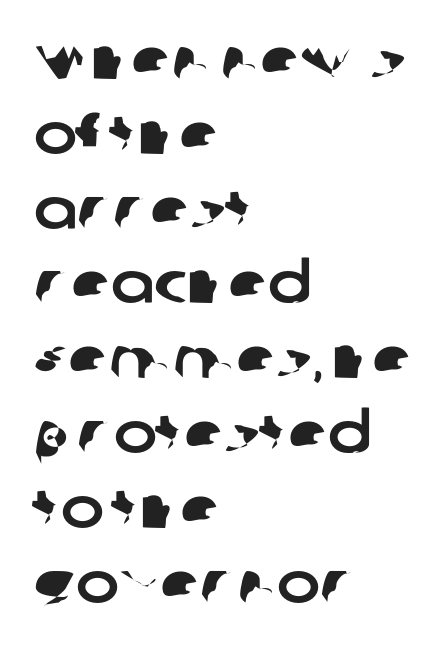
Q: Is the typeface a serif or a sans-serif typeface? A: Sans-serif.
Q: Is the text underlined? A: No.
Q: How is the paragraph aligned? A: Left-aligned.
Q: Is the spacing between letters normal or unusually wide? A: Normal.
Q: Is the spacing between lines tight, normal or loose? A: Normal.
Q: Width (condensed, normal, or wide)? A: Normal.
Q: Stroke contrast? A: Low.
Q: x-height? A: Large.
Q: Monospaced? A: No.
